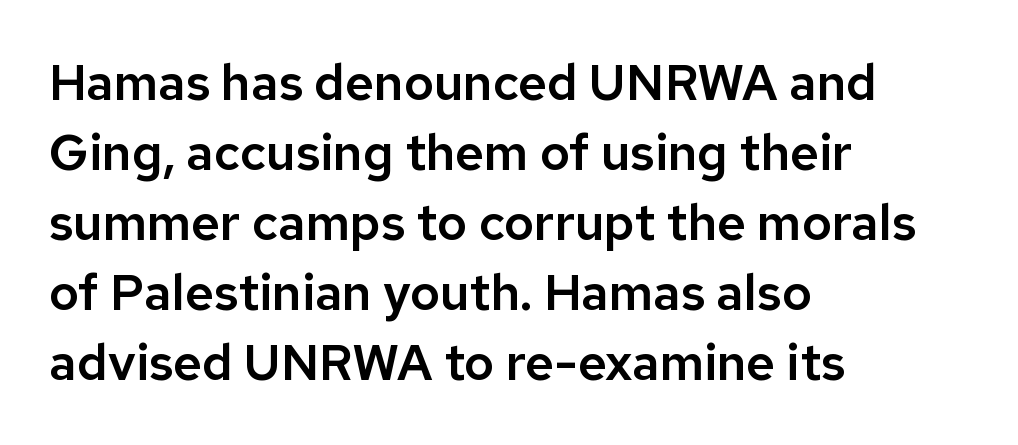
{"serif": "no", "italic": "no", "width": "normal", "stroke_contrast": "low", "x_height": "medium", "monospaced": "no", "underline": "no", "align": "left", "line_spacing": "normal", "line_spacing_ratio": 1.4, "letter_spacing": "normal", "letter_spacing_em": 0.0, "glyph_px": 50}
